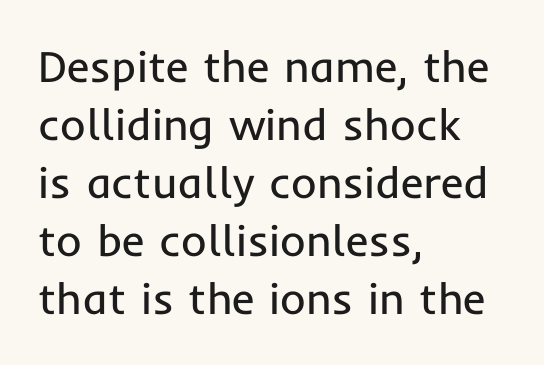
The image shows 44 px regular-weight sans-serif type, upright; set left-aligned, normal line spacing (1.32x), normal letter spacing, not underlined; low stroke contrast and a medium x-height.
